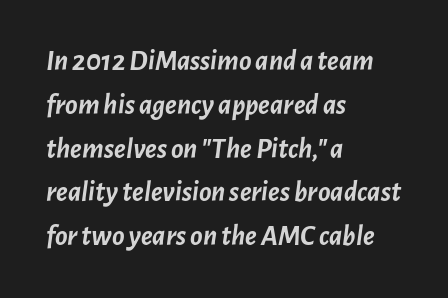
The image shows 29 px semibold type, italic (leaning right); set left-aligned, normal line spacing (1.51x), normal letter spacing, not underlined; low stroke contrast and a medium x-height.
